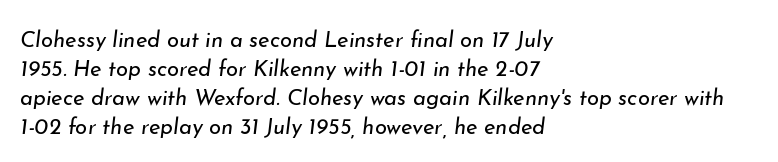
Regular leading. The glyphs look as if they've been sheared to an angle. Tracking value appears to be zero — textbook default spacing. The paragraph shown leans on its left margin.
